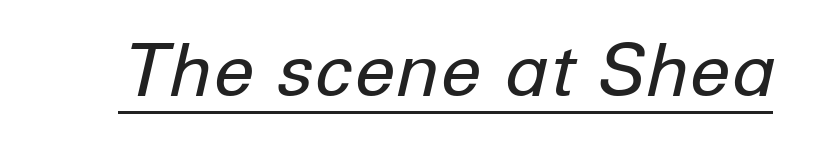
{"italic": "yes", "lean": "right", "slant_degrees": 12, "bold": "no", "weight": "regular", "width": "normal", "stroke_contrast": "low", "x_height": "medium", "monospaced": "no", "underline": "yes", "letter_spacing": "normal", "letter_spacing_em": 0.0, "glyph_px": 73}
